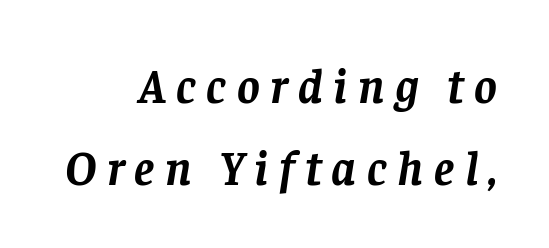
{"serif": "yes", "italic": "yes", "lean": "right", "slant_degrees": 8, "bold": "yes", "weight": "semibold", "width": "normal", "stroke_contrast": "low", "x_height": "large", "monospaced": "no", "underline": "no", "align": "right", "line_spacing": "normal", "line_spacing_ratio": 1.7, "letter_spacing": "wide", "letter_spacing_em": 0.22, "glyph_px": 48}
